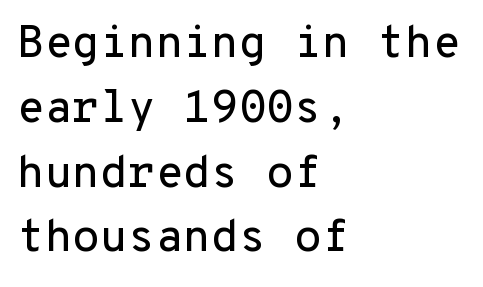
The image shows 45 px sans-serif type, upright, monospaced; set left-aligned, normal line spacing (1.44x), normal letter spacing, not underlined; low stroke contrast and a medium x-height.
